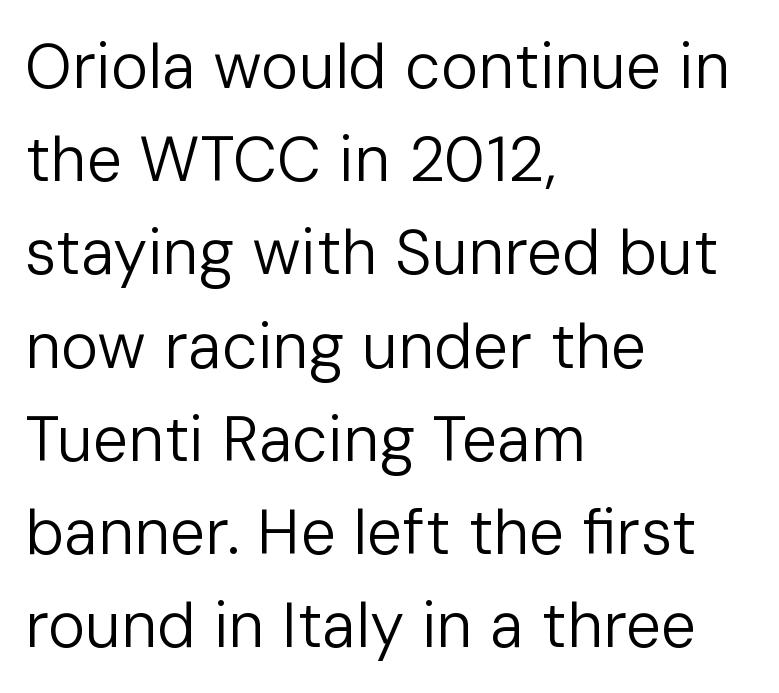
{"serif": "no", "italic": "no", "bold": "no", "weight": "regular", "width": "normal", "stroke_contrast": "low", "x_height": "medium", "monospaced": "no", "underline": "no", "align": "left", "line_spacing": "normal", "line_spacing_ratio": 1.48, "letter_spacing": "normal", "letter_spacing_em": 0.0, "glyph_px": 63}
